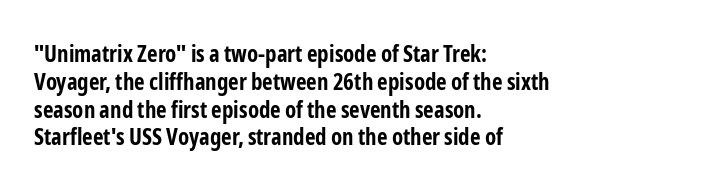
Q: Is the text bold? A: Yes.
Q: Is the text italic (slanted)? A: No, it is upright.
Q: Is the text underlined? A: No.
Q: How is the paragraph aligned? A: Left-aligned.
Q: Is the spacing between letters normal or unusually wide? A: Normal.
